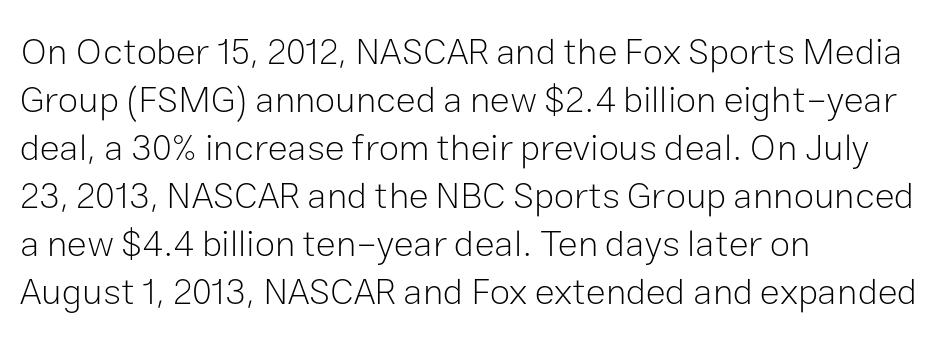
Q: Is the text bold? A: No.
Q: Is the text italic (slanted)? A: No, it is upright.
Q: Is the typeface a serif or a sans-serif typeface? A: Sans-serif.
Q: Is the text underlined? A: No.
Q: How is the paragraph aligned? A: Left-aligned.
Q: Is the spacing between letters normal or unusually wide? A: Normal.
Q: Is the spacing between lines tight, normal or loose? A: Normal.
Q: Width (condensed, normal, or wide)? A: Normal.
Q: Stroke contrast? A: Low.
Q: x-height? A: Medium.
Q: Monospaced? A: No.
